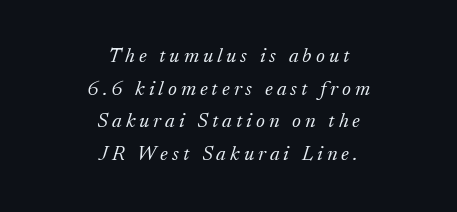
The image shows 21 px text type, italic (leaning right); set centered, normal line spacing (1.55x), not underlined.
